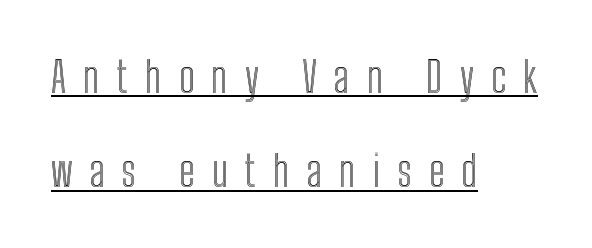
{"italic": "no", "width": "condensed", "x_height": "medium", "monospaced": "no", "underline": "yes", "align": "left", "line_spacing": "loose", "line_spacing_ratio": 2.25, "letter_spacing": "wide", "letter_spacing_em": 0.41, "glyph_px": 42}
